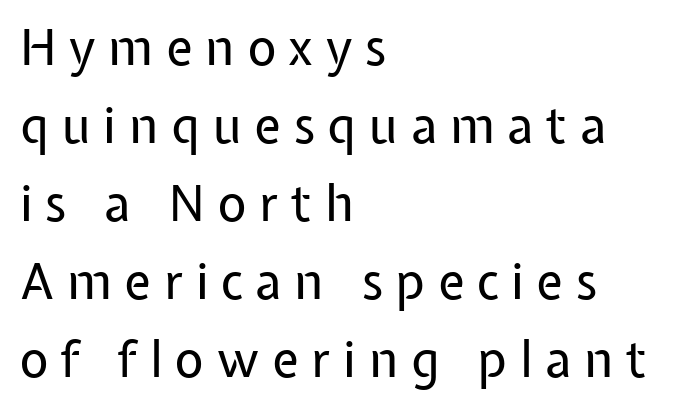
Stems here are at most as thick as an everyday book face. The font family rendered here belongs to the sans-serif group. The string is rendered with underlining switched off. Honestly, the row spacing looks completely unremarkable. Students, note that the glyphs here are deliberately spaced far apart.
